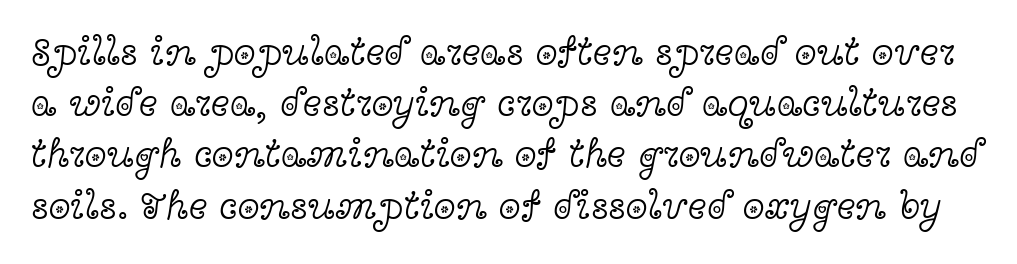
Q: Is the text bold? A: No.
Q: Is the text italic (slanted)? A: Yes.
Q: Is the typeface a serif or a sans-serif typeface? A: Serif.
Q: Is the text underlined? A: No.
Q: Is the spacing between letters normal or unusually wide? A: Normal.
Q: Is the spacing between lines tight, normal or loose? A: Normal.
Q: Width (condensed, normal, or wide)? A: Wide.
Q: x-height? A: Medium.
Q: Monospaced? A: No.
